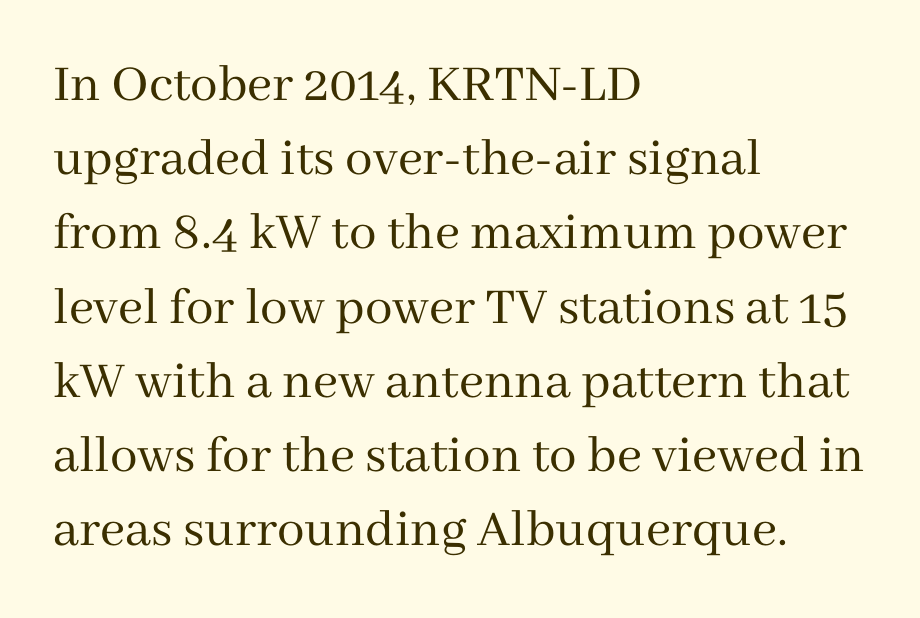
Is the block centered? No — it sits flush against the left margin. Here the designer chose a conventional face with non-uniform glyph widths. If you measured baseline to baseline, you'd find a middling distance. Does extra space separate the letters? No, they use regular spacing. Unbolded letterforms with no extra heft.
